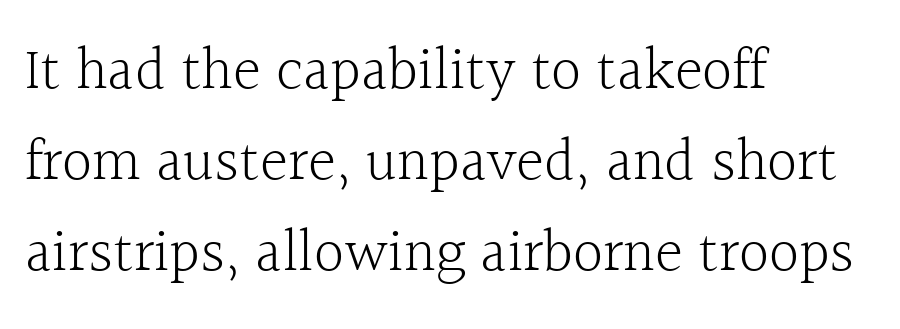
Q: Is the text bold? A: No.
Q: Is the text italic (slanted)? A: No, it is upright.
Q: Is the typeface a serif or a sans-serif typeface? A: Serif.
Q: Is the text underlined? A: No.
Q: How is the paragraph aligned? A: Left-aligned.
Q: Is the spacing between letters normal or unusually wide? A: Normal.
Q: Is the spacing between lines tight, normal or loose? A: Normal.
Q: Width (condensed, normal, or wide)? A: Normal.
Q: x-height? A: Medium.
Q: Monospaced? A: No.
